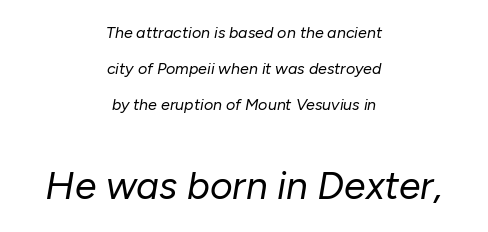
Q: Is the text bold? A: No.
Q: Is the text italic (slanted)? A: Yes, it leans right by about 10 degrees.
Q: Is the text underlined? A: No.
Q: How is the paragraph aligned? A: Centered.
Q: Is the spacing between letters normal or unusually wide? A: Normal.
Q: Is the spacing between lines tight, normal or loose? A: Loose.
Q: Which block of text is set in a larger size, the first (top) or the second (bottom)? A: The second (bottom) one.
Q: Width (condensed, normal, or wide)? A: Normal.
Q: Stroke contrast? A: Low.
Q: x-height? A: Medium.
Q: Monospaced? A: No.
